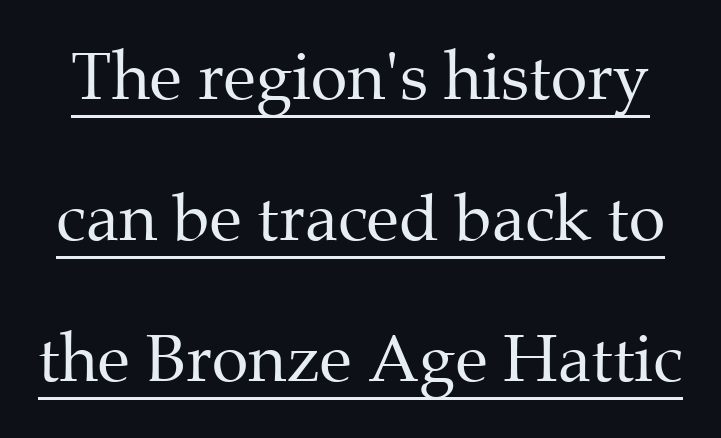
The image shows 66 px regular-weight serif type, upright; set loose line spacing (2.14x), normal letter spacing, underlined; medium stroke contrast and a medium x-height.
